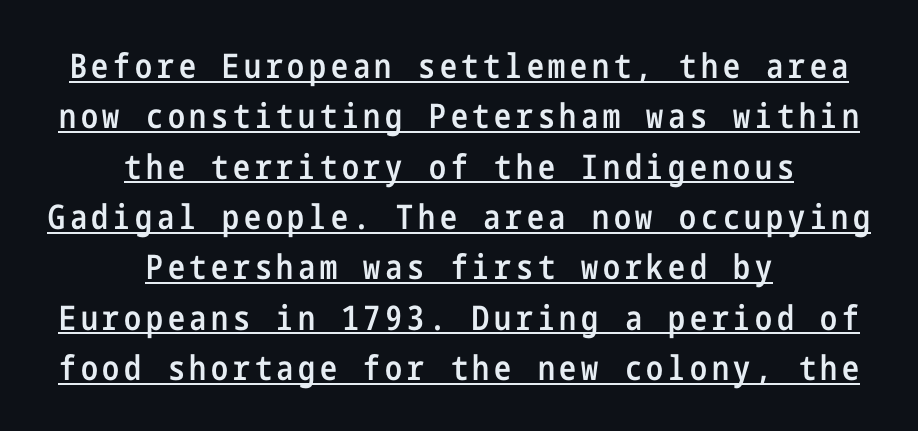
The image shows 34 px semibold, condensed sans-serif type, upright; set centered, normal line spacing (1.48x), underlined; low stroke contrast and a medium x-height.
